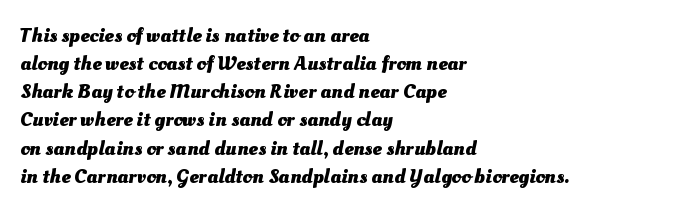
The image shows 21 px bold type; set left-aligned, normal line spacing (1.34x), normal letter spacing, not underlined.
